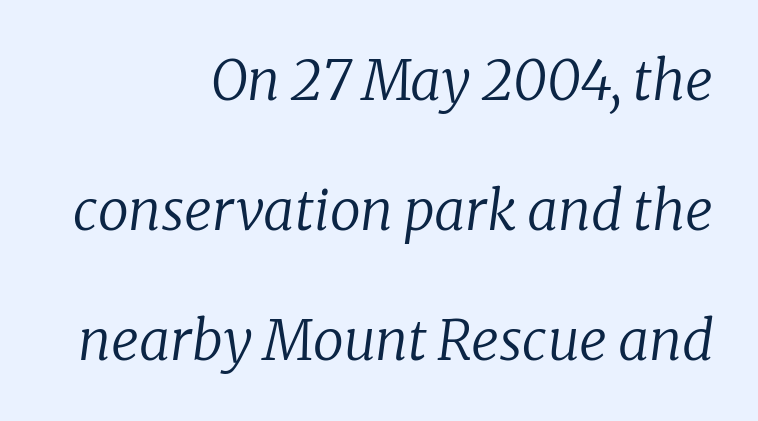
{"serif": "yes", "italic": "yes", "lean": "right", "slant_degrees": 8, "bold": "no", "weight": "regular", "width": "normal", "stroke_contrast": "low", "x_height": "medium", "monospaced": "no", "underline": "no", "align": "right", "line_spacing": "loose", "line_spacing_ratio": 2.36, "letter_spacing": "normal", "letter_spacing_em": 0.0, "glyph_px": 55}
